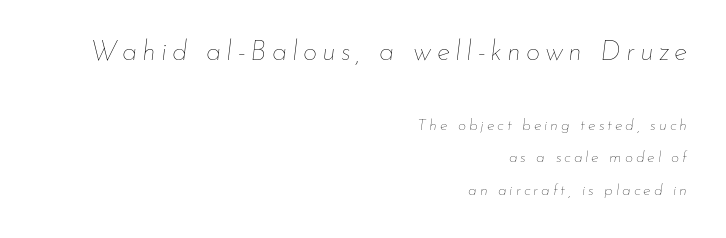
{"italic": "yes", "lean": "right", "slant_degrees": 7, "bold": "no", "weight": "thin", "width": "normal", "stroke_contrast": "low", "x_height": "small", "monospaced": "no", "underline": "no", "align": "right", "line_spacing": "loose", "line_spacing_ratio": 2.02, "larger_block": "first", "size_ratio": 1.75, "glyph_px": 28}
